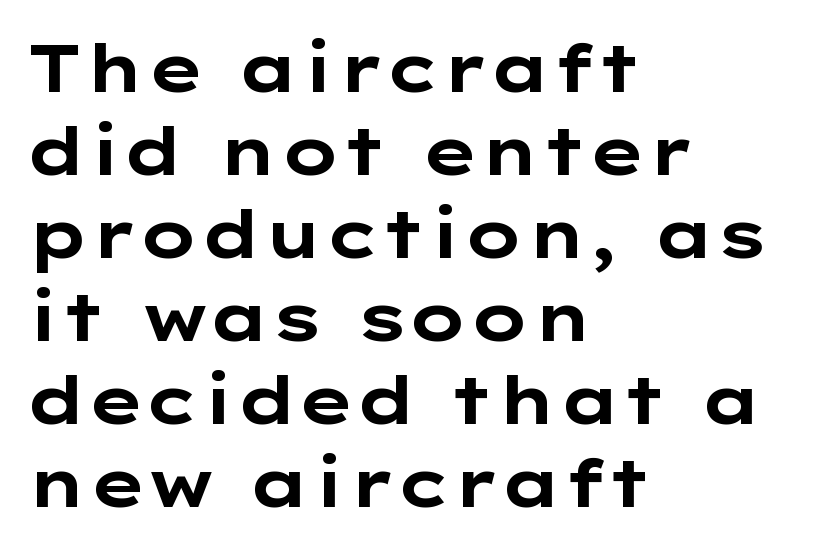
{"serif": "no", "italic": "no", "bold": "yes", "weight": "bold", "width": "wide", "stroke_contrast": "low", "x_height": "medium", "monospaced": "no", "underline": "no", "align": "left", "line_spacing_ratio": 1.24, "letter_spacing": "normal", "letter_spacing_em": 0.0, "glyph_px": 67}
